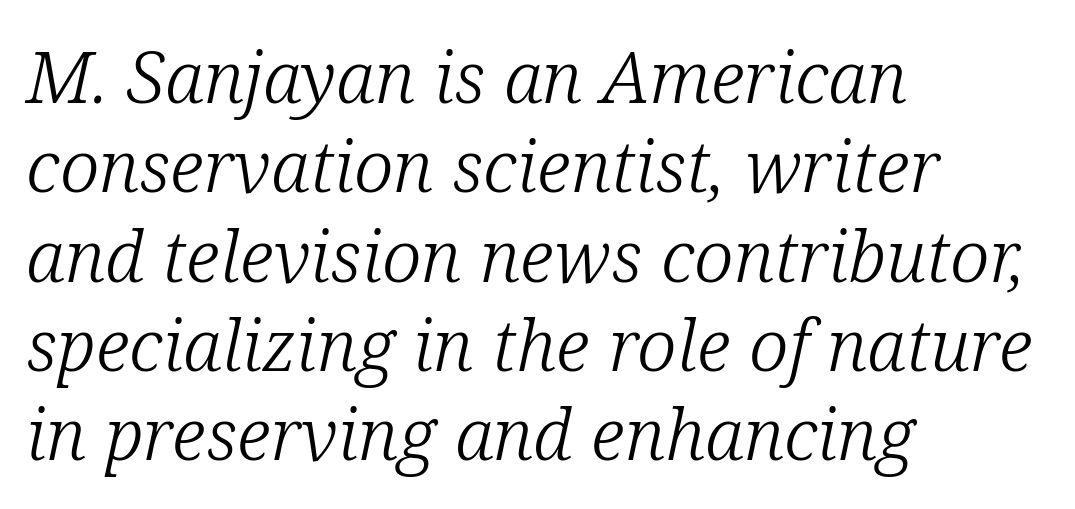
{"serif": "yes", "italic": "yes", "lean": "right", "slant_degrees": 12, "bold": "no", "weight": "light", "width": "normal", "stroke_contrast": "low", "x_height": "medium", "monospaced": "no", "underline": "no", "align": "left", "line_spacing_ratio": 1.24, "letter_spacing": "normal", "letter_spacing_em": 0.0, "glyph_px": 72}
